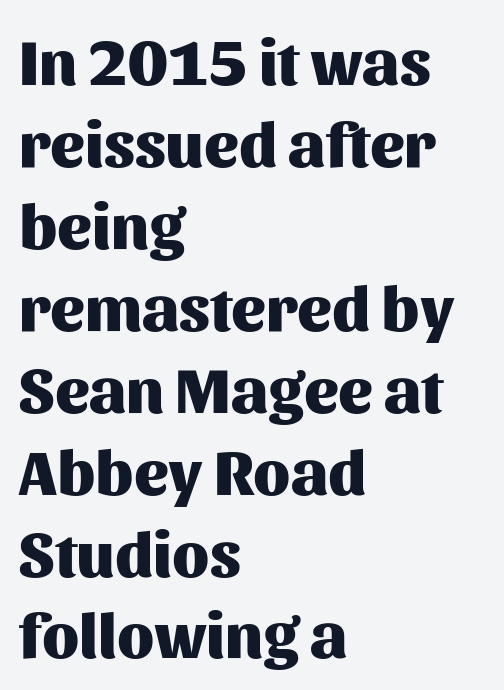
{"serif": "no", "italic": "no", "bold": "yes", "weight": "heavy", "width": "normal", "stroke_contrast": "medium", "x_height": "medium", "monospaced": "no", "underline": "no", "align": "left", "line_spacing": "normal", "line_spacing_ratio": 1.28, "letter_spacing": "normal", "letter_spacing_em": 0.0, "glyph_px": 64}
